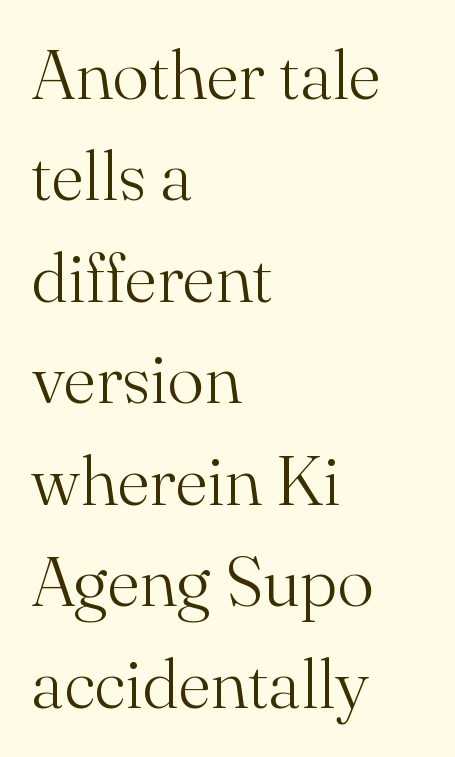
{"serif": "yes", "italic": "no", "bold": "no", "weight": "light", "width": "normal", "stroke_contrast": "medium", "x_height": "small", "monospaced": "no", "underline": "no", "align": "left", "line_spacing": "normal", "line_spacing_ratio": 1.47, "letter_spacing": "normal", "letter_spacing_em": 0.0, "glyph_px": 69}
